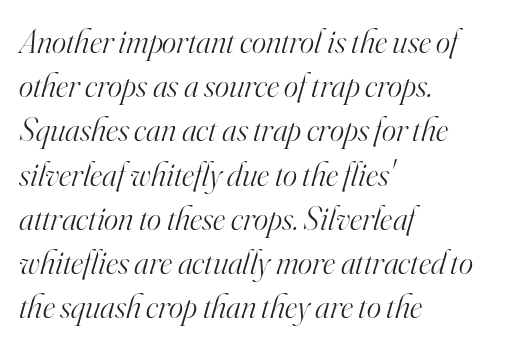
{"serif": "yes", "italic": "yes", "lean": "right", "slant_degrees": 16, "bold": "no", "weight": "light", "width": "normal", "stroke_contrast": "high", "x_height": "small", "monospaced": "no", "underline": "no", "align": "left", "line_spacing": "normal", "line_spacing_ratio": 1.3, "letter_spacing": "normal", "letter_spacing_em": 0.0, "glyph_px": 34}
